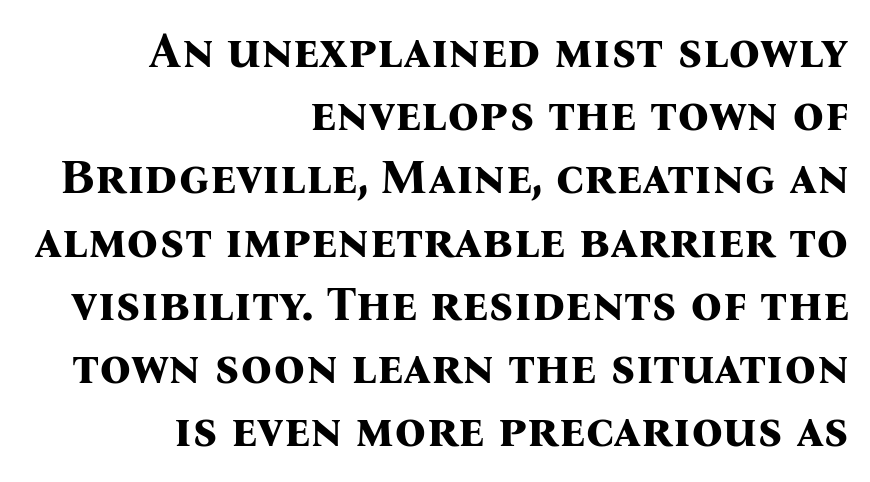
Q: Is the text bold? A: Yes.
Q: Is the text italic (slanted)? A: No, it is upright.
Q: Is the typeface a serif or a sans-serif typeface? A: Serif.
Q: Is the text underlined? A: No.
Q: How is the paragraph aligned? A: Right-aligned.
Q: Is the spacing between letters normal or unusually wide? A: Normal.
Q: Is the spacing between lines tight, normal or loose? A: Normal.
Q: Width (condensed, normal, or wide)? A: Normal.
Q: Stroke contrast? A: Medium.
Q: x-height? A: Medium.
Q: Monospaced? A: No.
